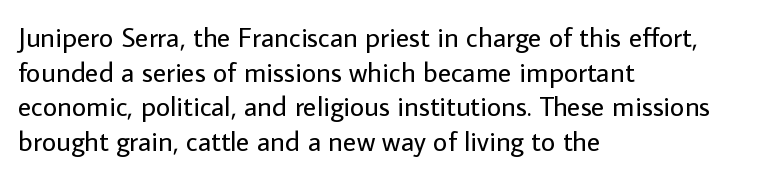
Q: Is the text bold? A: No.
Q: Is the text italic (slanted)? A: No, it is upright.
Q: Is the typeface a serif or a sans-serif typeface? A: Sans-serif.
Q: Is the text underlined? A: No.
Q: How is the paragraph aligned? A: Left-aligned.
Q: Is the spacing between letters normal or unusually wide? A: Normal.
Q: Width (condensed, normal, or wide)? A: Normal.
Q: Stroke contrast? A: Low.
Q: x-height? A: Medium.
Q: Monospaced? A: No.
